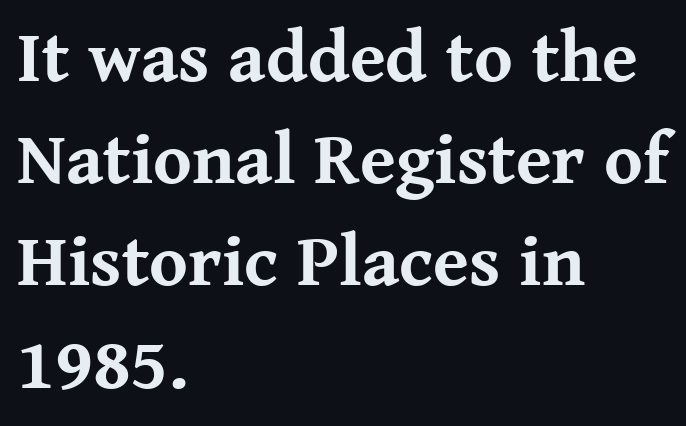
{"serif": "yes", "italic": "no", "bold": "yes", "weight": "bold", "width": "normal", "stroke_contrast": "medium", "x_height": "medium", "monospaced": "no", "underline": "no", "align": "left", "line_spacing": "normal", "line_spacing_ratio": 1.4, "letter_spacing": "normal", "letter_spacing_em": 0.0, "glyph_px": 73}
